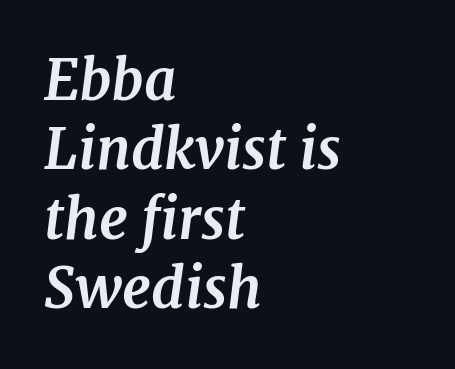
Each letter's strokes conclude with small projecting serifs. The glyphs have the mass of a bold cut. Think of a printed novel: that variable character pitch is what you see here. Default kerning and tracking; the words read as compact shapes.
